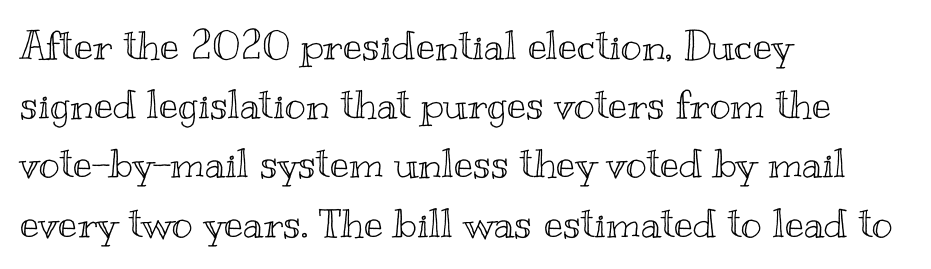
The image shows 40 px wide type, upright; set left-aligned, normal line spacing (1.48x), normal letter spacing, not underlined; a small x-height.
